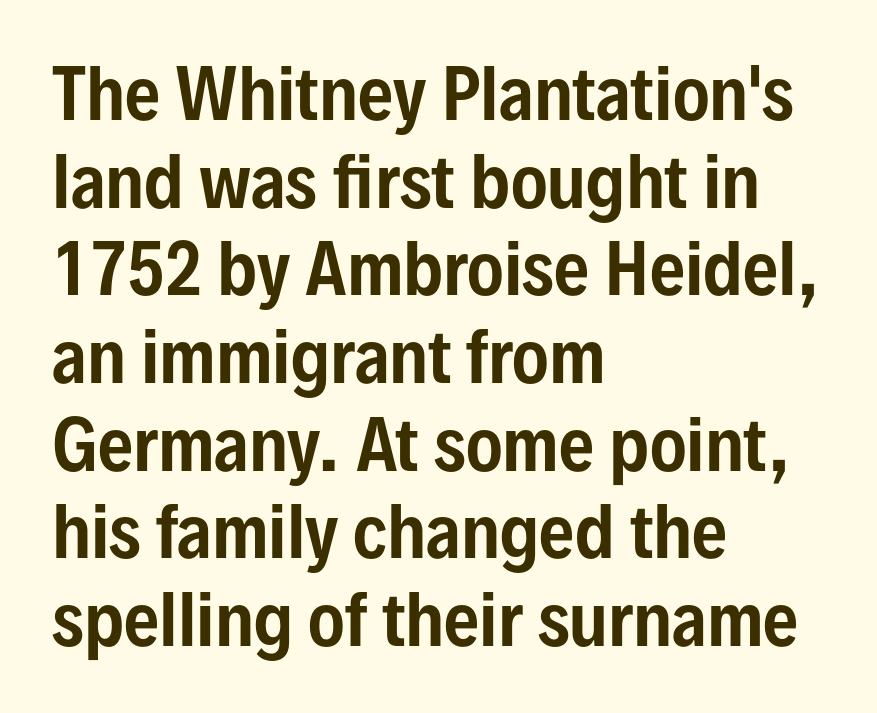
The image shows 69 px condensed sans-serif type, upright; set left-aligned, normal line spacing (1.27x), normal letter spacing, not underlined; low stroke contrast and a medium x-height.
